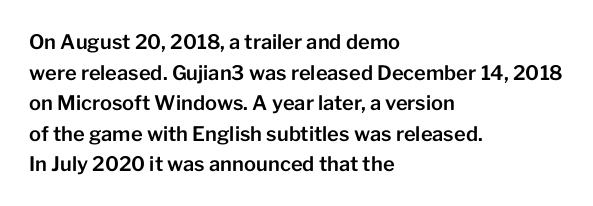
The image shows 20 px text type, upright; set left-aligned, normal line spacing (1.53x), normal letter spacing, not underlined.
